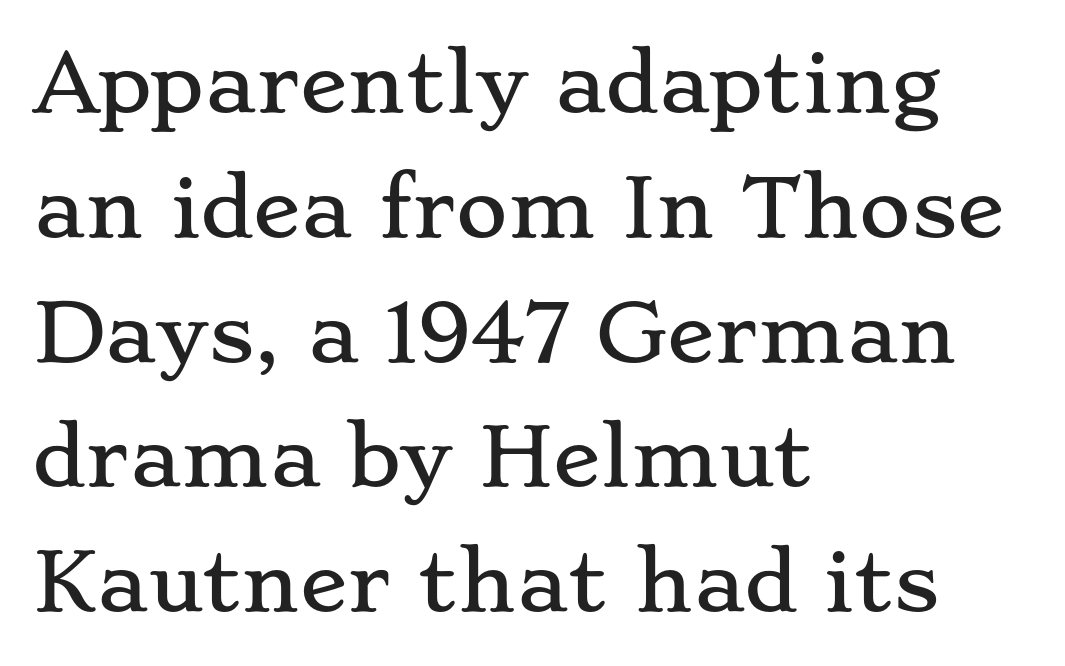
Q: Is the text italic (slanted)? A: No, it is upright.
Q: Is the typeface a serif or a sans-serif typeface? A: Serif.
Q: Is the text underlined? A: No.
Q: How is the paragraph aligned? A: Left-aligned.
Q: Is the spacing between letters normal or unusually wide? A: Normal.
Q: Is the spacing between lines tight, normal or loose? A: Normal.
Q: Width (condensed, normal, or wide)? A: Wide.
Q: Stroke contrast? A: Low.
Q: x-height? A: Small.
Q: Monospaced? A: No.
